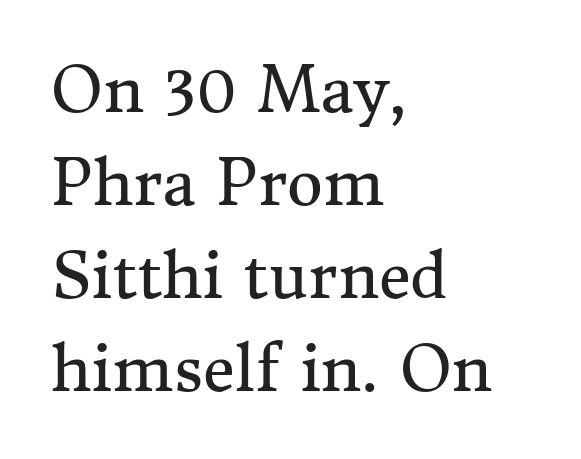
{"serif": "yes", "italic": "no", "bold": "no", "weight": "regular", "width": "normal", "stroke_contrast": "medium", "x_height": "medium", "monospaced": "no", "underline": "no", "align": "left", "line_spacing": "normal", "line_spacing_ratio": 1.5, "letter_spacing": "normal", "letter_spacing_em": 0.0, "glyph_px": 62}
